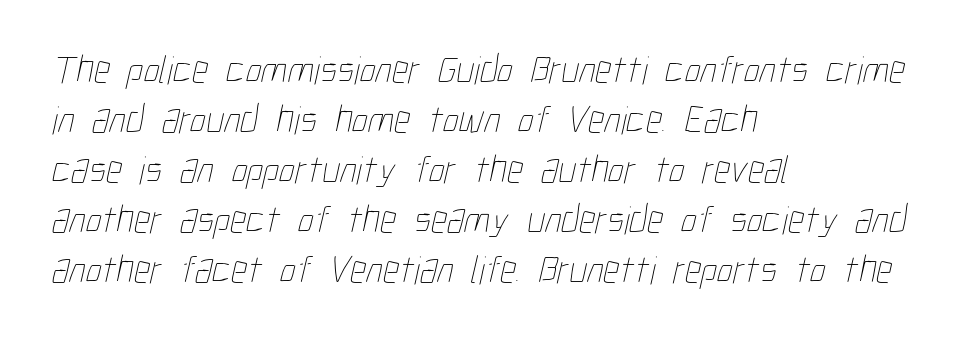
Q: Is the text bold? A: No.
Q: Is the text underlined? A: No.
Q: How is the paragraph aligned? A: Left-aligned.
Q: Is the spacing between letters normal or unusually wide? A: Normal.
Q: Is the spacing between lines tight, normal or loose? A: Normal.
Q: Width (condensed, normal, or wide)? A: Condensed.
Q: Stroke contrast? A: Low.
Q: x-height? A: Medium.
Q: Monospaced? A: No.
